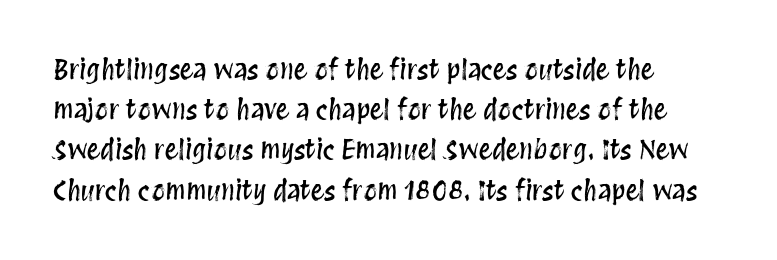
{"italic": "no", "underline": "no", "align": "left", "line_spacing": "normal", "line_spacing_ratio": 1.49, "letter_spacing": "normal", "letter_spacing_em": 0.0, "glyph_px": 27}
